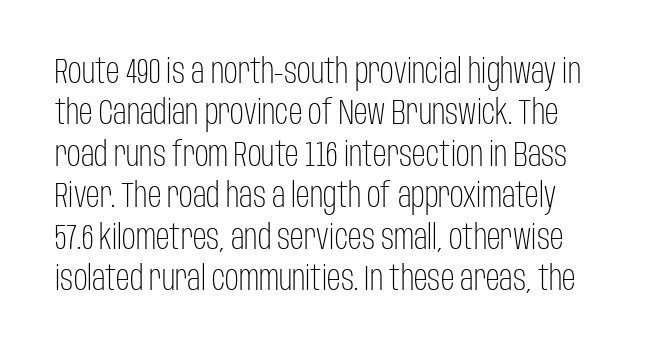
The image shows 34 px light, condensed sans-serif type, upright; set line spacing 1.22x, normal letter spacing, not underlined; low stroke contrast and a large x-height.
